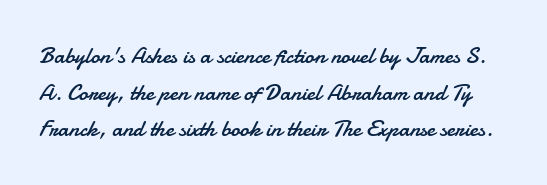
{"bold": "no", "underline": "no", "line_spacing": "normal", "line_spacing_ratio": 1.59, "letter_spacing": "normal", "letter_spacing_em": 0.0, "glyph_px": 23}
